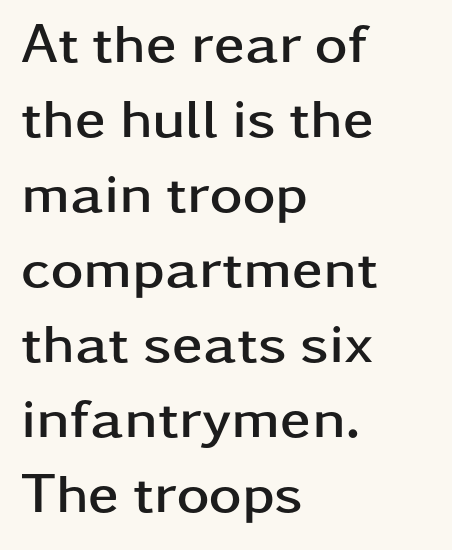
{"serif": "no", "italic": "no", "bold": "yes", "weight": "semibold", "width": "wide", "stroke_contrast": "low", "x_height": "medium", "monospaced": "no", "underline": "no", "align": "left", "line_spacing": "normal", "line_spacing_ratio": 1.34, "letter_spacing": "normal", "letter_spacing_em": 0.0, "glyph_px": 56}
